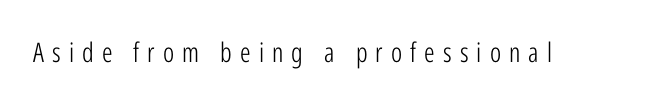
The image shows 27 px text type, upright; set unusually wide letter spacing (+0.3 em), not underlined.
